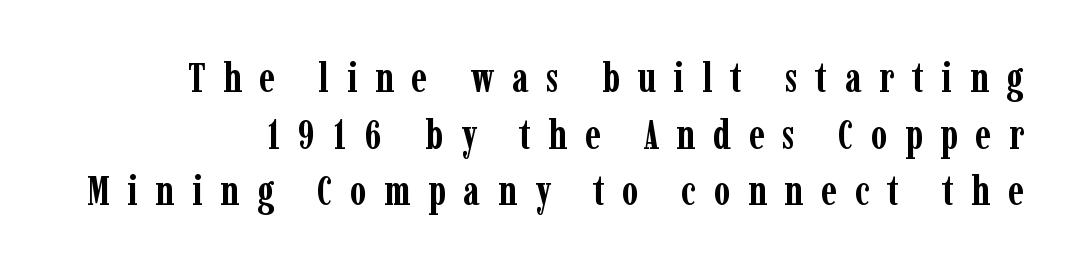
{"serif": "yes", "italic": "no", "bold": "yes", "weight": "semibold", "width": "condensed", "stroke_contrast": "low", "x_height": "medium", "monospaced": "no", "underline": "no", "line_spacing": "normal", "line_spacing_ratio": 1.35, "letter_spacing": "wide", "letter_spacing_em": 0.42, "glyph_px": 42}
